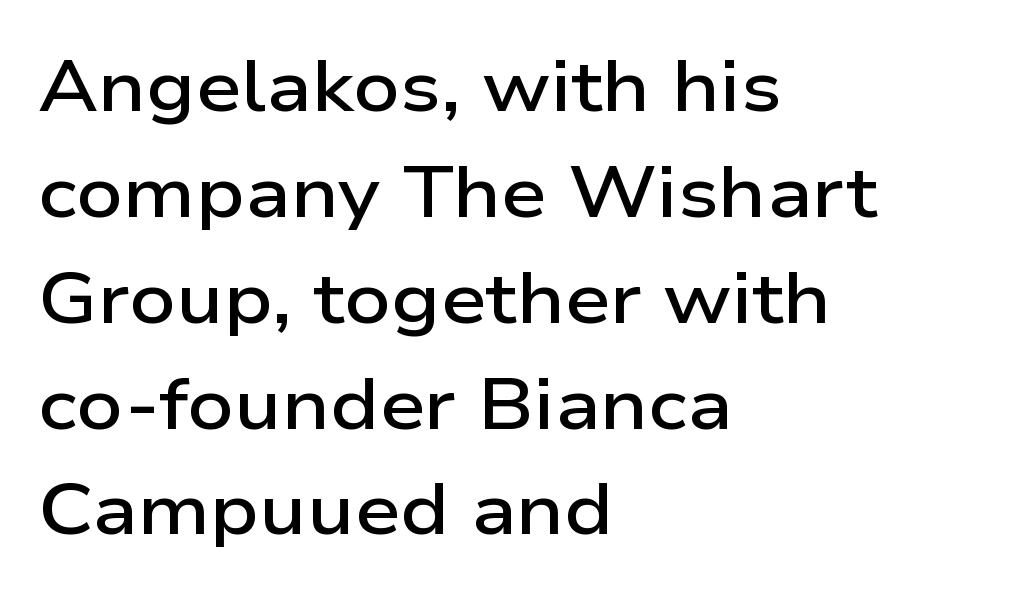
{"serif": "no", "italic": "no", "bold": "semi", "weight": "semibold", "width": "wide", "stroke_contrast": "low", "x_height": "medium", "monospaced": "no", "underline": "no", "align": "left", "line_spacing": "normal", "line_spacing_ratio": 1.47, "letter_spacing": "normal", "letter_spacing_em": 0.0, "glyph_px": 72}
